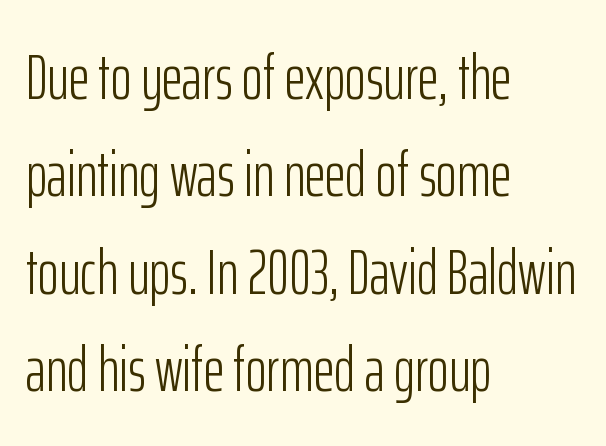
Q: Is the text bold? A: No.
Q: Is the text italic (slanted)? A: No, it is upright.
Q: Is the typeface a serif or a sans-serif typeface? A: Sans-serif.
Q: Is the text underlined? A: No.
Q: How is the paragraph aligned? A: Left-aligned.
Q: Is the spacing between letters normal or unusually wide? A: Normal.
Q: Is the spacing between lines tight, normal or loose? A: Normal.
Q: Width (condensed, normal, or wide)? A: Condensed.
Q: Stroke contrast? A: Low.
Q: x-height? A: Medium.
Q: Monospaced? A: No.
